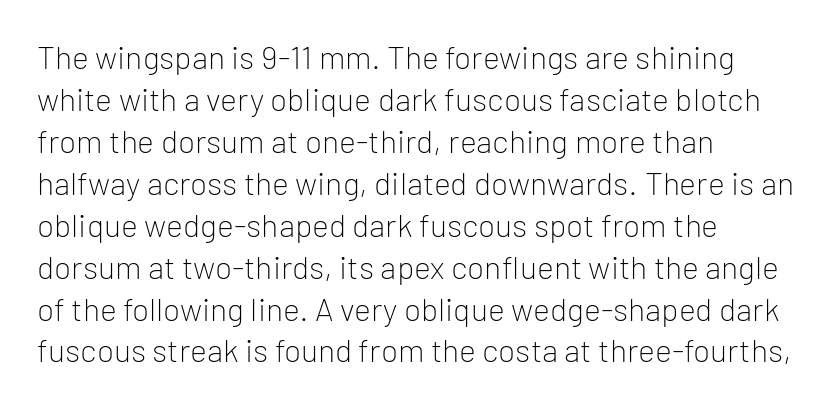
Q: Is the text bold? A: No.
Q: Is the text italic (slanted)? A: No, it is upright.
Q: Is the typeface a serif or a sans-serif typeface? A: Sans-serif.
Q: Is the text underlined? A: No.
Q: How is the paragraph aligned? A: Left-aligned.
Q: Is the spacing between letters normal or unusually wide? A: Normal.
Q: Is the spacing between lines tight, normal or loose? A: Normal.
Q: Width (condensed, normal, or wide)? A: Normal.
Q: Stroke contrast? A: Low.
Q: x-height? A: Medium.
Q: Monospaced? A: No.
